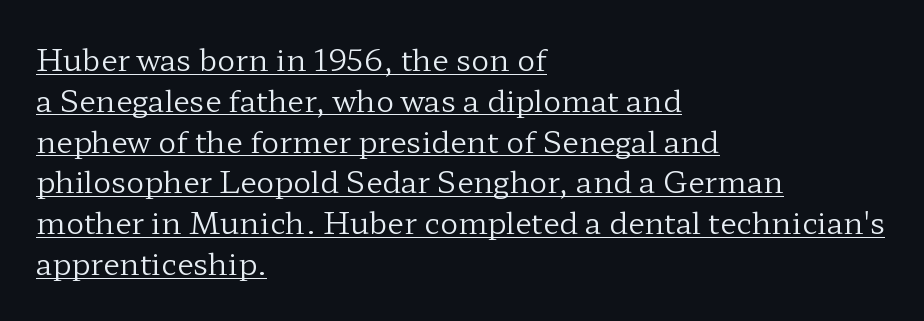
Q: Is the text bold? A: No.
Q: Is the text italic (slanted)? A: No, it is upright.
Q: Is the typeface a serif or a sans-serif typeface? A: Serif.
Q: Is the text underlined? A: Yes.
Q: How is the paragraph aligned? A: Left-aligned.
Q: Is the spacing between letters normal or unusually wide? A: Normal.
Q: Is the spacing between lines tight, normal or loose? A: Normal.
Q: Width (condensed, normal, or wide)? A: Wide.
Q: Stroke contrast? A: Low.
Q: x-height? A: Medium.
Q: Monospaced? A: No.
